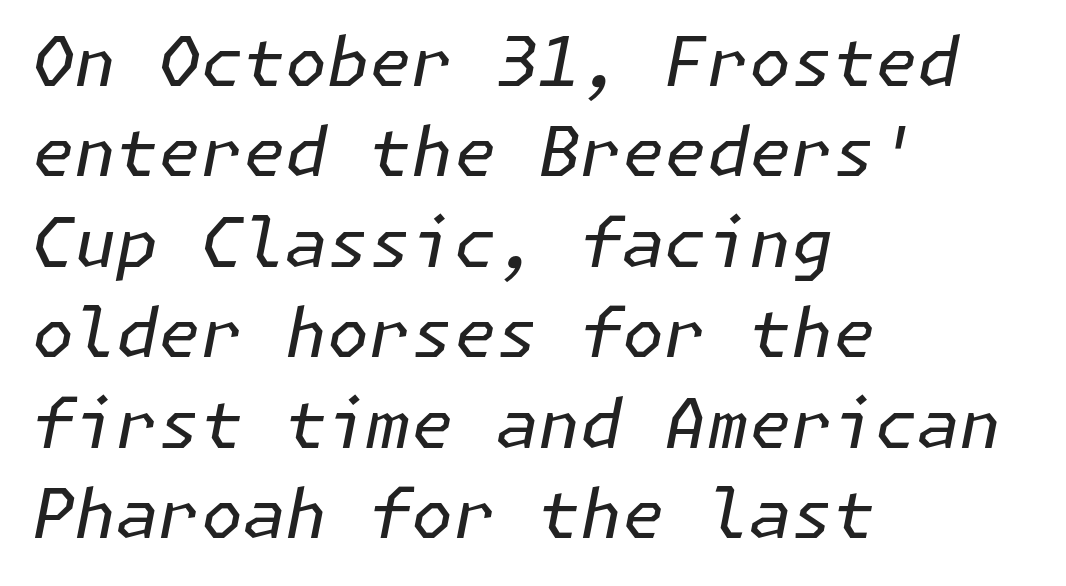
The image shows 68 px regular-weight type, italic (leaning right); set left-aligned, normal line spacing (1.33x), normal letter spacing, not underlined; low stroke contrast and a medium x-height.
